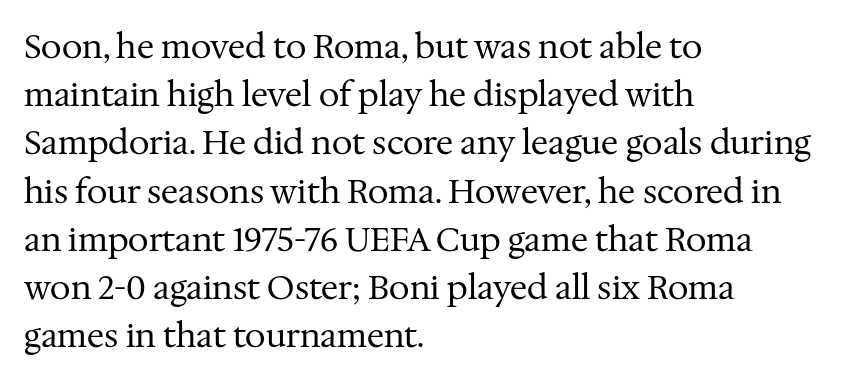
Each letter keeps its own natural width here, so spacing adapts to shape. To sum up the face: it has serifs. This rendering features lettering with no underline. This rendering leaves character spacing at its baseline value. Is this a heavy cut? Hardly; it is regular or lighter. Every character sits straight up, as roman type does.
